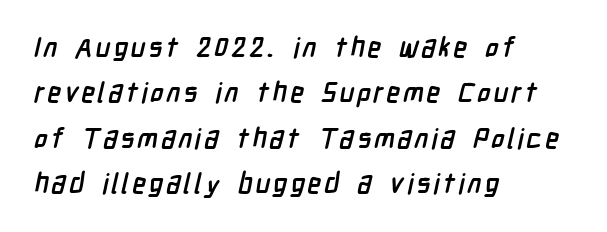
{"serif": "no", "bold": "yes", "weight": "semibold", "width": "condensed", "stroke_contrast": "low", "x_height": "medium", "monospaced": "no", "underline": "no", "align": "left", "line_spacing": "normal", "line_spacing_ratio": 1.62, "glyph_px": 28}
